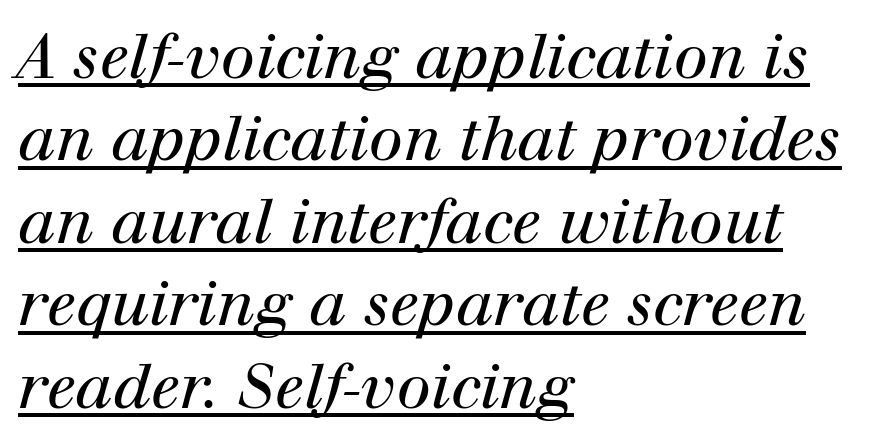
{"serif": "yes", "italic": "yes", "lean": "right", "slant_degrees": 12, "bold": "no", "weight": "regular", "width": "normal", "stroke_contrast": "high", "x_height": "medium", "monospaced": "no", "underline": "yes", "align": "left", "line_spacing": "normal", "line_spacing_ratio": 1.33, "letter_spacing": "normal", "letter_spacing_em": 0.0, "glyph_px": 62}
